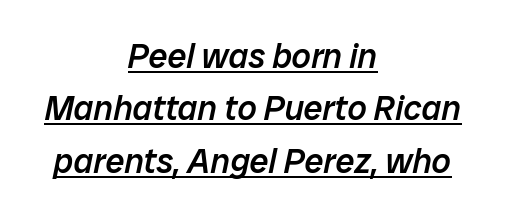
{"italic": "yes", "lean": "right", "slant_degrees": 12, "bold": "semi", "weight": "semibold", "width": "normal", "stroke_contrast": "low", "x_height": "medium", "monospaced": "no", "underline": "yes", "align": "center", "line_spacing": "normal", "line_spacing_ratio": 1.54, "letter_spacing": "normal", "letter_spacing_em": 0.0, "glyph_px": 34}
